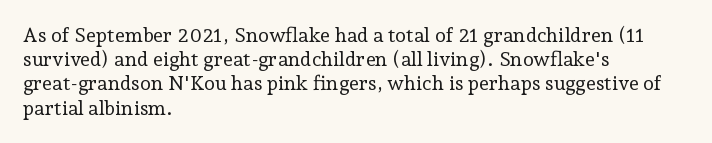
Tall strokes in this sample are plumb rather than angled. Decoration check: the copy has no underline. Words appear dense and cohesive because spacing is normal. The typesetter chose a ragged-right arrangement here.
